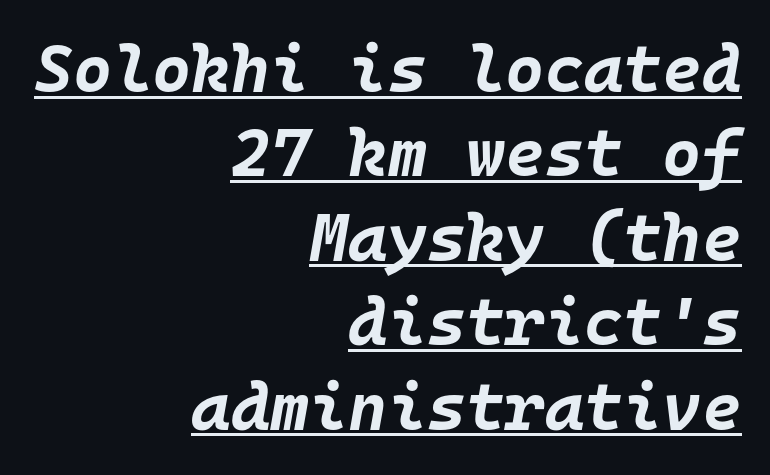
{"italic": "yes", "lean": "right", "slant_degrees": 10, "bold": "yes", "weight": "bold", "width": "normal", "stroke_contrast": "low", "x_height": "large", "monospaced": "yes", "underline": "yes", "align": "right", "line_spacing": "normal", "line_spacing_ratio": 1.26, "letter_spacing": "normal", "letter_spacing_em": 0.0, "glyph_px": 67}
